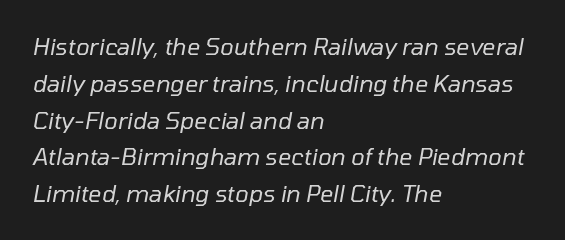
The image shows 23 px text type, italic (leaning right); set left-aligned, normal line spacing (1.6x), normal letter spacing, not underlined.
